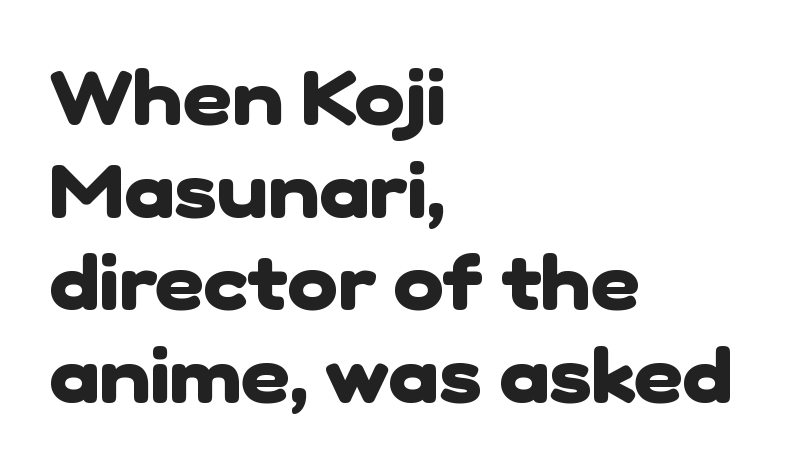
Q: Is the text bold? A: Yes.
Q: Is the typeface a serif or a sans-serif typeface? A: Sans-serif.
Q: Is the text underlined? A: No.
Q: How is the paragraph aligned? A: Left-aligned.
Q: Is the spacing between letters normal or unusually wide? A: Normal.
Q: Width (condensed, normal, or wide)? A: Normal.
Q: Stroke contrast? A: Low.
Q: x-height? A: Medium.
Q: Monospaced? A: No.
